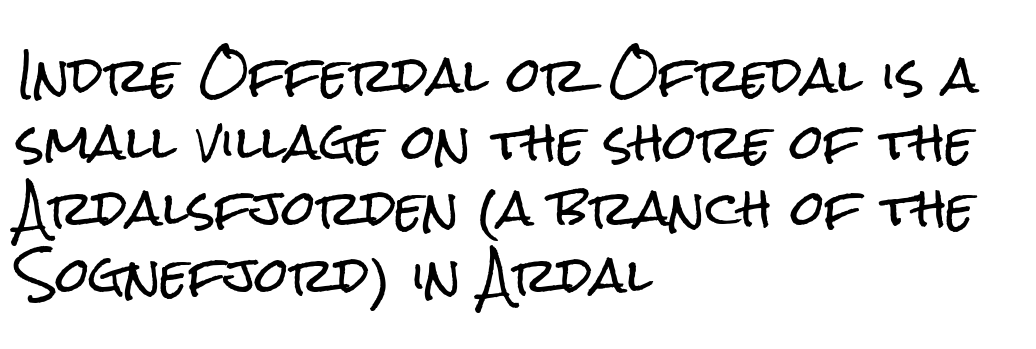
Q: Is the text italic (slanted)? A: No, it is upright.
Q: Is the typeface a serif or a sans-serif typeface? A: Sans-serif.
Q: Is the text underlined? A: No.
Q: How is the paragraph aligned? A: Left-aligned.
Q: Is the spacing between letters normal or unusually wide? A: Normal.
Q: Is the spacing between lines tight, normal or loose? A: Normal.
Q: Width (condensed, normal, or wide)? A: Condensed.
Q: Stroke contrast? A: Low.
Q: x-height? A: Medium.
Q: Monospaced? A: No.
